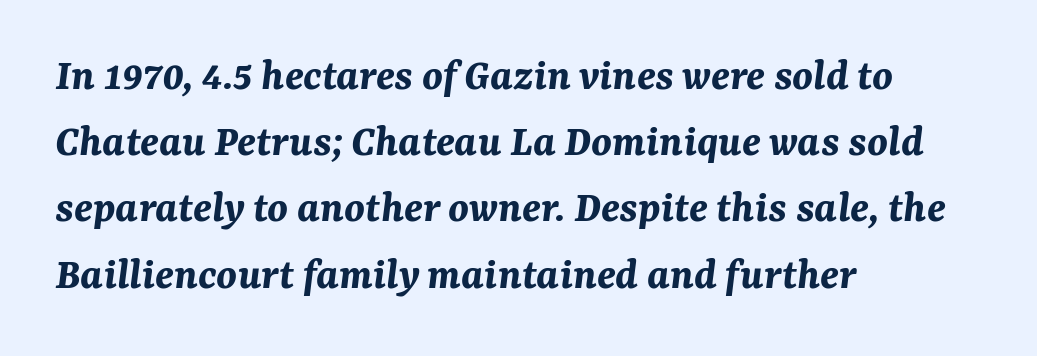
{"italic": "yes", "lean": "right", "slant_degrees": 7, "bold": "yes", "weight": "bold", "width": "normal", "stroke_contrast": "medium", "x_height": "medium", "monospaced": "no", "underline": "no", "align": "left", "line_spacing": "normal", "line_spacing_ratio": 1.44, "letter_spacing": "normal", "letter_spacing_em": 0.0, "glyph_px": 46}
